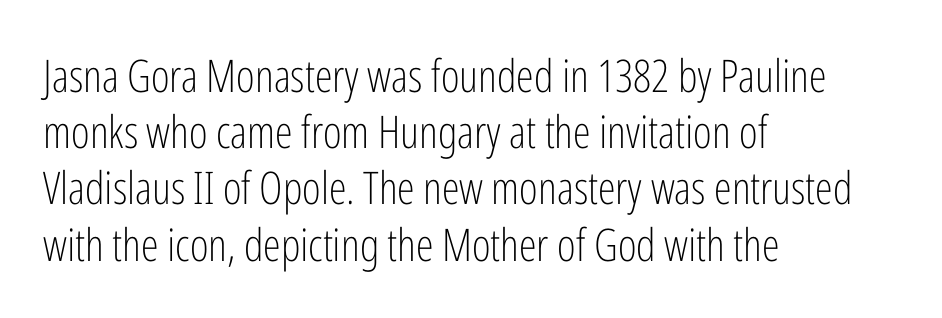
The image shows 45 px light, condensed sans-serif type, upright; set left-aligned, normal line spacing (1.25x), normal letter spacing, not underlined; low stroke contrast and a medium x-height.
